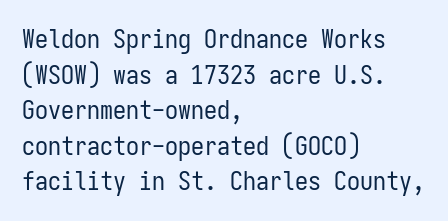
Q: Is the text bold? A: No.
Q: Is the text italic (slanted)? A: No, it is upright.
Q: Is the text underlined? A: No.
Q: How is the paragraph aligned? A: Left-aligned.
Q: Is the spacing between letters normal or unusually wide? A: Normal.
Q: Is the spacing between lines tight, normal or loose? A: Normal.
